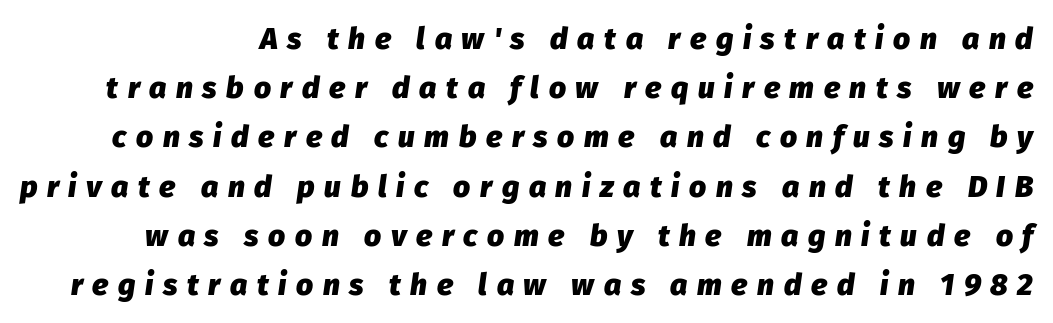
{"italic": "yes", "lean": "right", "slant_degrees": 8, "bold": "yes", "weight": "heavy", "width": "normal", "stroke_contrast": "low", "x_height": "medium", "monospaced": "no", "underline": "no", "line_spacing": "normal", "line_spacing_ratio": 1.64, "letter_spacing": "wide", "letter_spacing_em": 0.32, "glyph_px": 30}
